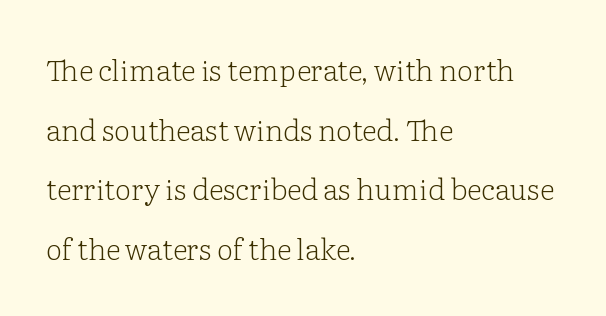
{"serif": "yes", "italic": "no", "bold": "no", "weight": "light", "width": "normal", "stroke_contrast": "low", "x_height": "medium", "monospaced": "no", "underline": "no", "align": "left", "line_spacing": "loose", "line_spacing_ratio": 2.06, "letter_spacing": "normal", "letter_spacing_em": 0.0, "glyph_px": 29}
